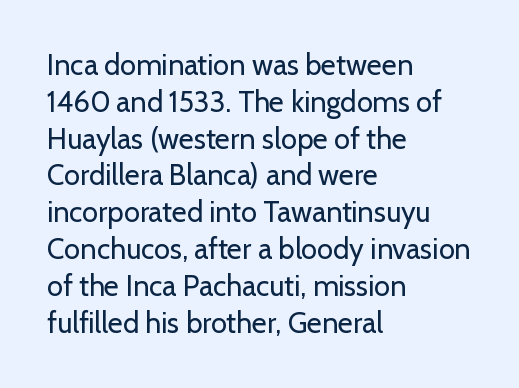
Is this a sans? Yes — the strokes have no serifs. Caption: multi-line text, flush left, ragged right. Vertical strokes here are truly vertical. No heavy texture on the line: the type isn't bold. Note the varied advance widths — an 'i' is clearly narrower than an 'm'.
